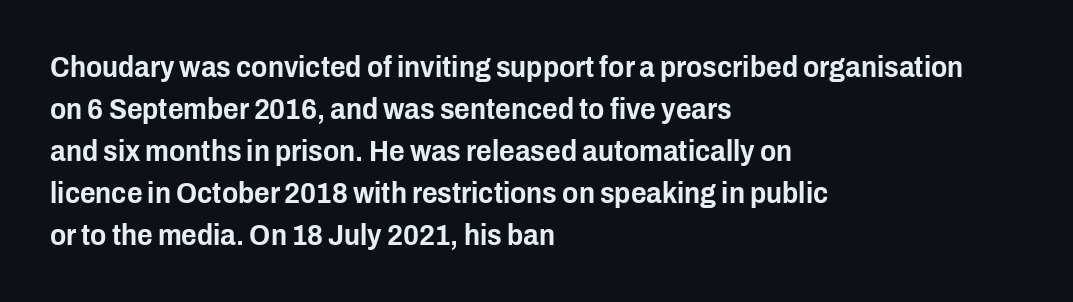
Proportional: the letters do not fall into vertical columns. A typesetter would mark this as roman, not italic. In terms of letterform style, serifs are entirely absent. You could call the tracking neutral — neither tight nor loose. The space directly below the letters is spotless. The passage is arranged the way most books set body copy — flush left.
